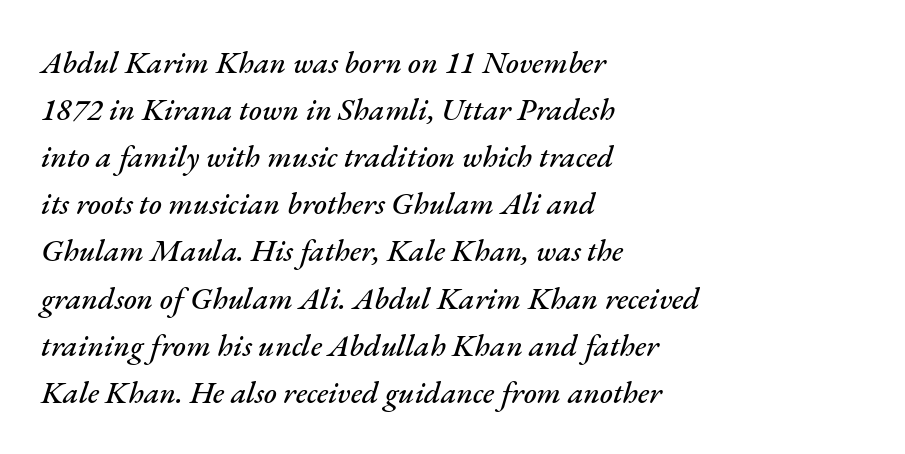
Q: Is the text italic (slanted)? A: Yes, it leans right by about 17 degrees.
Q: Is the text underlined? A: No.
Q: How is the paragraph aligned? A: Left-aligned.
Q: Is the spacing between letters normal or unusually wide? A: Normal.
Q: Is the spacing between lines tight, normal or loose? A: Normal.
Q: Width (condensed, normal, or wide)? A: Normal.
Q: Stroke contrast? A: Medium.
Q: x-height? A: Small.
Q: Monospaced? A: No.
